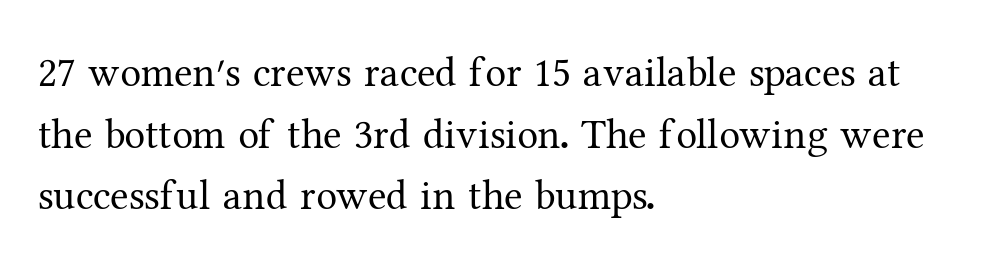
The image shows 42 px regular-weight serif type, upright; set left-aligned, normal line spacing (1.47x), normal letter spacing, not underlined; medium stroke contrast and a medium x-height.
